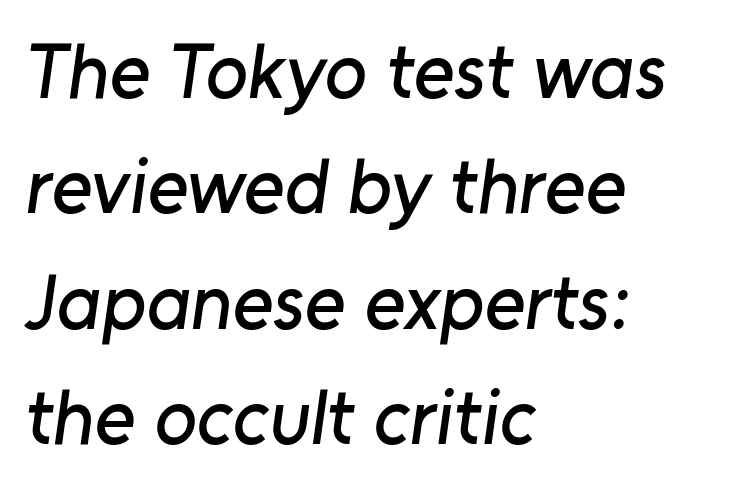
{"serif": "no", "width": "normal", "stroke_contrast": "low", "x_height": "medium", "monospaced": "no", "underline": "no", "align": "left", "line_spacing": "normal", "line_spacing_ratio": 1.48, "letter_spacing": "normal", "letter_spacing_em": 0.0, "glyph_px": 78}
